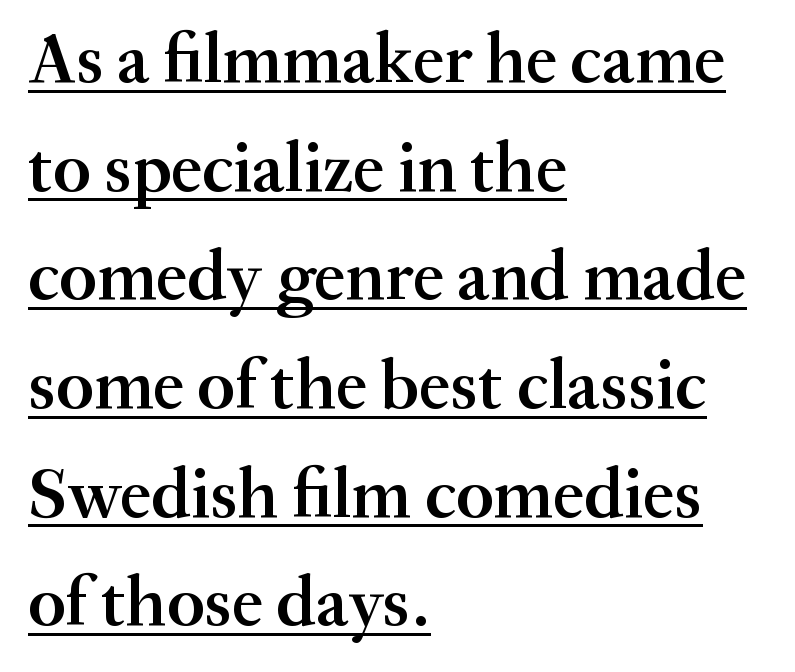
{"serif": "yes", "italic": "no", "bold": "semi", "weight": "semibold", "width": "normal", "stroke_contrast": "medium", "x_height": "small", "monospaced": "no", "underline": "yes", "align": "left", "line_spacing": "normal", "line_spacing_ratio": 1.53, "letter_spacing": "normal", "letter_spacing_em": 0.0, "glyph_px": 71}
